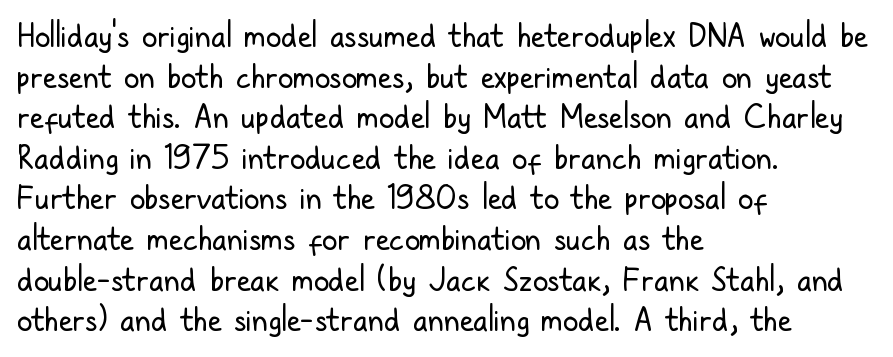
The image shows 31 px regular-weight, condensed sans-serif type, upright; set left-aligned, normal line spacing (1.31x), normal letter spacing, not underlined; low stroke contrast and a medium x-height.
